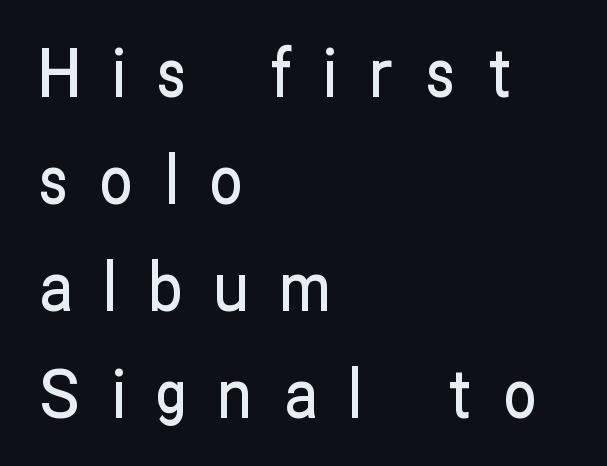
The image shows 66 px condensed sans-serif type, upright; set left-aligned, normal line spacing (1.62x), unusually wide letter spacing (+0.49 em), not underlined; low stroke contrast and a medium x-height.
